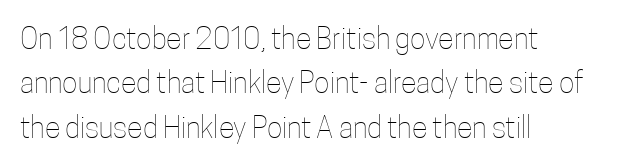
Q: Is the text bold? A: No.
Q: Is the text italic (slanted)? A: No, it is upright.
Q: Is the text underlined? A: No.
Q: How is the paragraph aligned? A: Left-aligned.
Q: Is the spacing between letters normal or unusually wide? A: Normal.
Q: Is the spacing between lines tight, normal or loose? A: Normal.
Q: Width (condensed, normal, or wide)? A: Condensed.
Q: Stroke contrast? A: Low.
Q: x-height? A: Medium.
Q: Monospaced? A: No.
